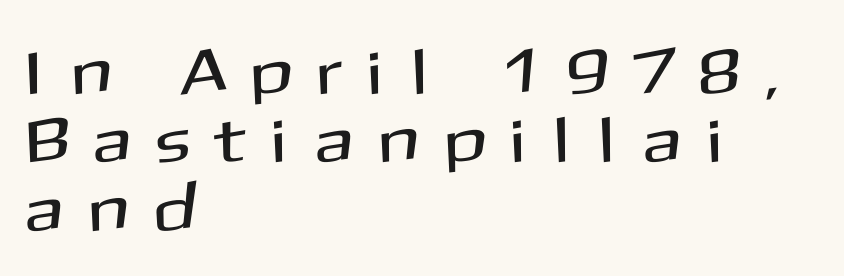
{"serif": "no", "italic": "no", "width": "normal", "stroke_contrast": "medium", "x_height": "medium", "monospaced": "no", "underline": "no", "align": "left", "line_spacing": "tight", "line_spacing_ratio": 1.07, "letter_spacing": "wide", "letter_spacing_em": 0.45, "glyph_px": 64}
